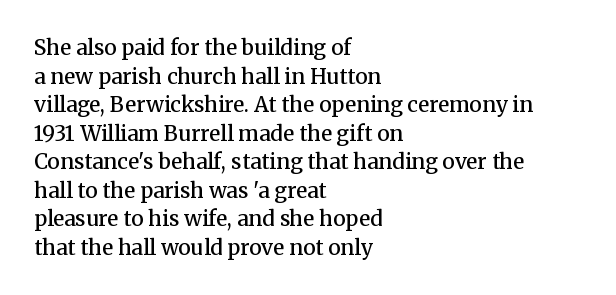
This sample uses an upright cut, with every glyph sitting square on the baseline. Moderately thickened strokes mark this as semibold type. Short note: letters normally spaced. A typesetter would call this leading conventional body-copy spacing. Just letters on the line, the space beneath them empty. Casual observation: everything's shoved over to the left.
